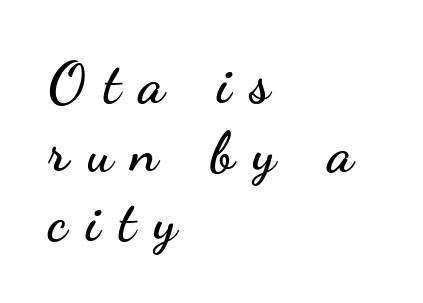
The image shows 57 px wide sans-serif type; set left-aligned, line spacing 1.21x, unusually wide letter spacing (+0.33 em), not underlined; low stroke contrast and a small x-height.
